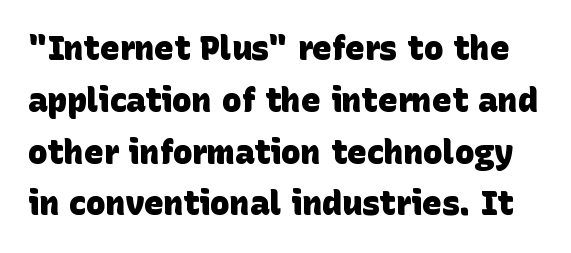
The image shows 33 px heavy sans-serif type; set normal line spacing (1.57x), normal letter spacing, not underlined; low stroke contrast and a large x-height.
